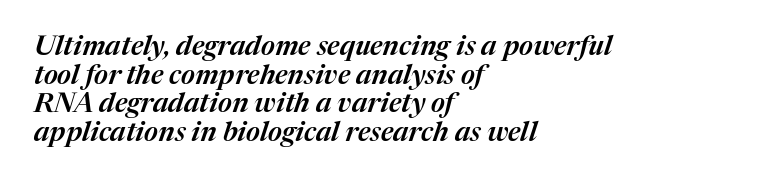
{"italic": "yes", "lean": "right", "slant_degrees": 17, "underline": "no", "align": "left", "line_spacing": "tight", "line_spacing_ratio": 1.06, "letter_spacing": "normal", "letter_spacing_em": 0.0, "glyph_px": 27}
